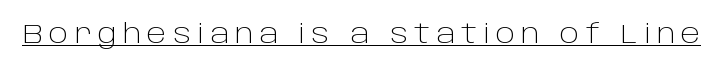
The image shows 26 px text type, upright; set unusually wide letter spacing (+0.23 em), underlined.
